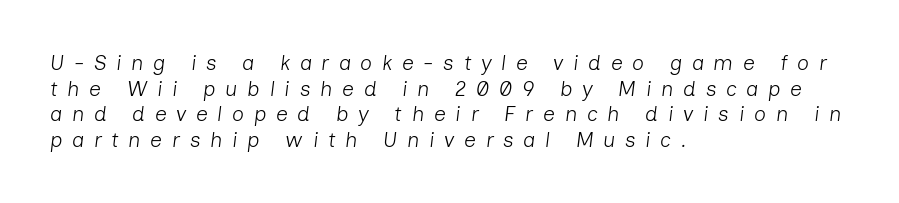
{"italic": "yes", "lean": "right", "slant_degrees": 7, "bold": "no", "underline": "no", "align": "left", "line_spacing_ratio": 1.22, "letter_spacing": "wide", "letter_spacing_em": 0.46, "glyph_px": 21}
